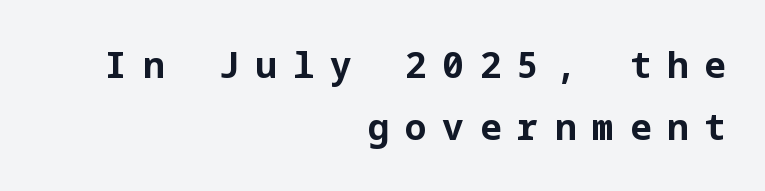
{"serif": "no", "italic": "no", "bold": "yes", "weight": "bold", "width": "normal", "stroke_contrast": "low", "x_height": "medium", "underline": "no", "align": "right", "line_spacing_ratio": 1.73, "letter_spacing": "wide", "letter_spacing_em": 0.44, "glyph_px": 36}
